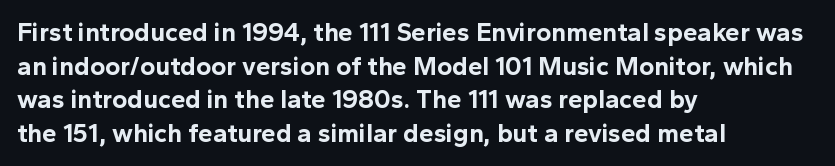
The image shows 26 px bold type, upright; set left-aligned, normal line spacing (1.29x), normal letter spacing, not underlined.
